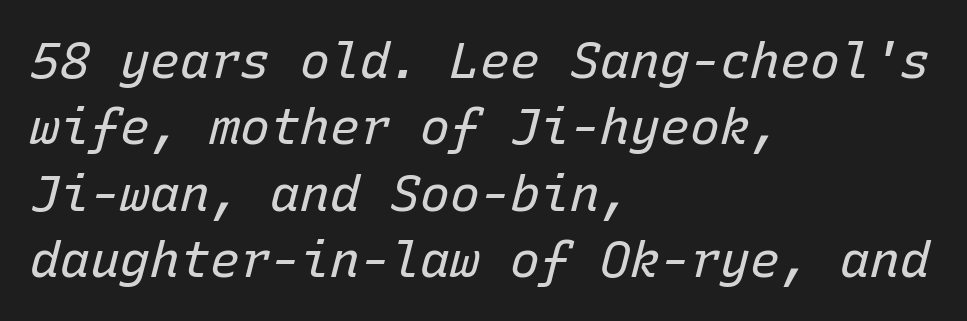
A bare baseline throughout the passage. Line spacing here is normal. Is this a fixed-width face? Yes — each glyph sits in an identical cell. Standard letterfit; no display-style spreading of the glyphs. Every row of glyphs begins at an identical x-position on the left. The letters look calm and open, with moderate or lighter stems.
